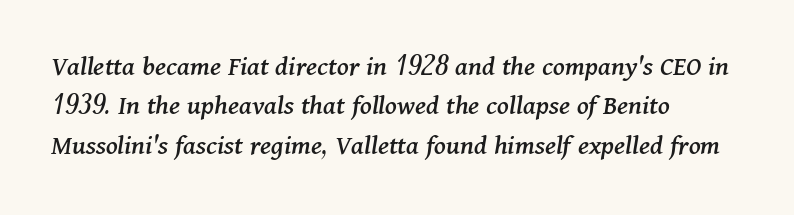
Q: Is the text italic (slanted)? A: Yes, it leans right by about 11 degrees.
Q: Is the typeface a serif or a sans-serif typeface? A: Serif.
Q: Is the text underlined? A: No.
Q: How is the paragraph aligned? A: Left-aligned.
Q: Is the spacing between letters normal or unusually wide? A: Normal.
Q: Is the spacing between lines tight, normal or loose? A: Normal.
Q: Width (condensed, normal, or wide)? A: Normal.
Q: Stroke contrast? A: Medium.
Q: x-height? A: Medium.
Q: Monospaced? A: No.
